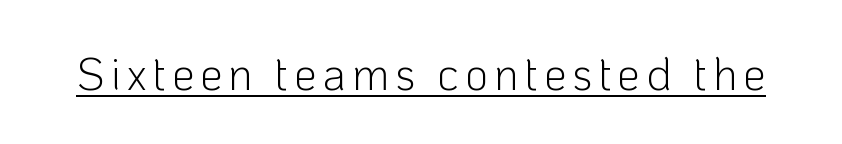
The image shows 45 px light sans-serif type, upright; set underlined; low stroke contrast and a medium x-height.
